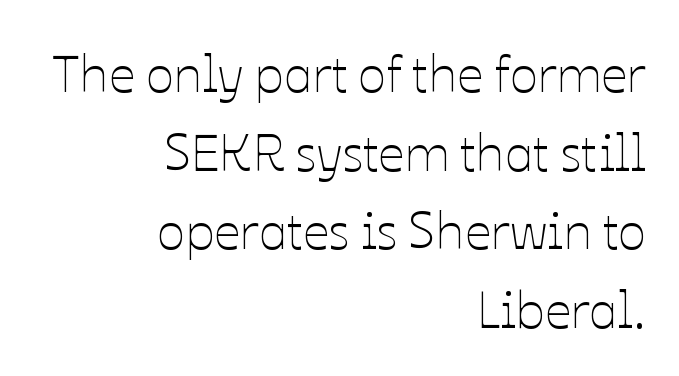
{"italic": "no", "bold": "no", "weight": "thin", "width": "normal", "stroke_contrast": "low", "x_height": "medium", "monospaced": "no", "underline": "no", "align": "right", "line_spacing": "normal", "line_spacing_ratio": 1.51, "letter_spacing": "normal", "letter_spacing_em": 0.0, "glyph_px": 52}
